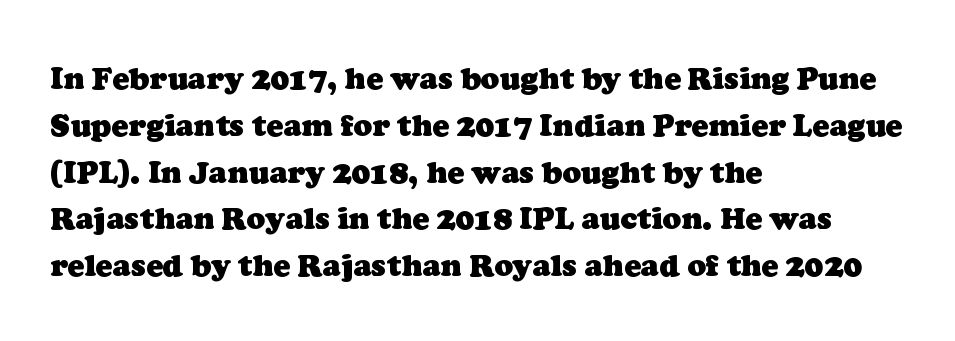
The image shows 31 px heavy serif type; set left-aligned, normal line spacing (1.51x), normal letter spacing, not underlined; low stroke contrast and a medium x-height.
